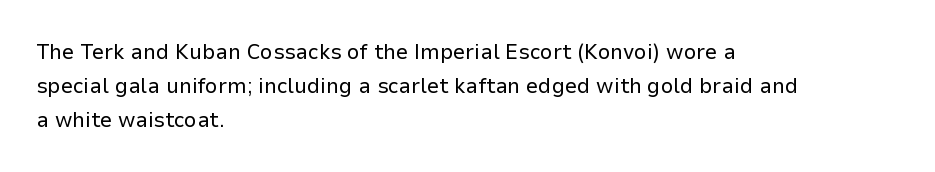
Q: Is the text bold? A: No.
Q: Is the text italic (slanted)? A: No, it is upright.
Q: Is the text underlined? A: No.
Q: How is the paragraph aligned? A: Left-aligned.
Q: Is the spacing between letters normal or unusually wide? A: Normal.
Q: Is the spacing between lines tight, normal or loose? A: Normal.
